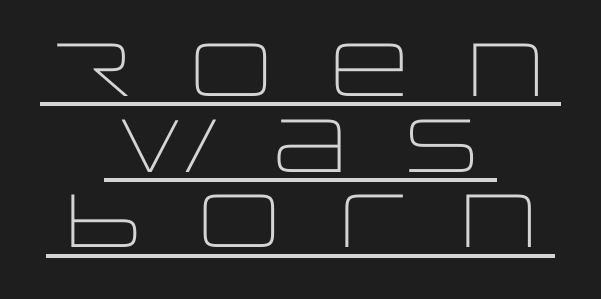
Q: Is the text bold? A: No.
Q: Is the text italic (slanted)? A: No, it is upright.
Q: Is the typeface a serif or a sans-serif typeface? A: Sans-serif.
Q: Is the text underlined? A: Yes.
Q: How is the paragraph aligned? A: Centered.
Q: Is the spacing between letters normal or unusually wide? A: Unusually wide.
Q: Is the spacing between lines tight, normal or loose? A: Tight.
Q: Width (condensed, normal, or wide)? A: Wide.
Q: Stroke contrast? A: Low.
Q: x-height? A: Large.
Q: Monospaced? A: No.
